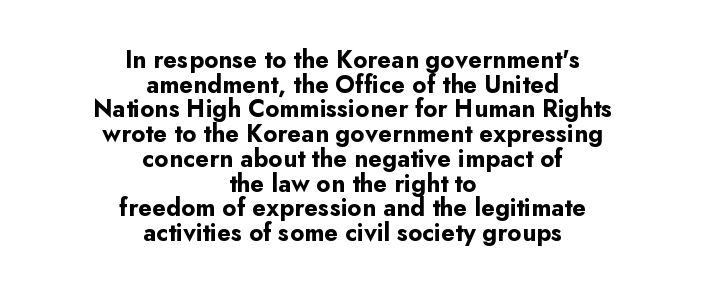
The image shows 25 px bold type, upright; set centered, tight line spacing (0.99x), normal letter spacing, not underlined.
